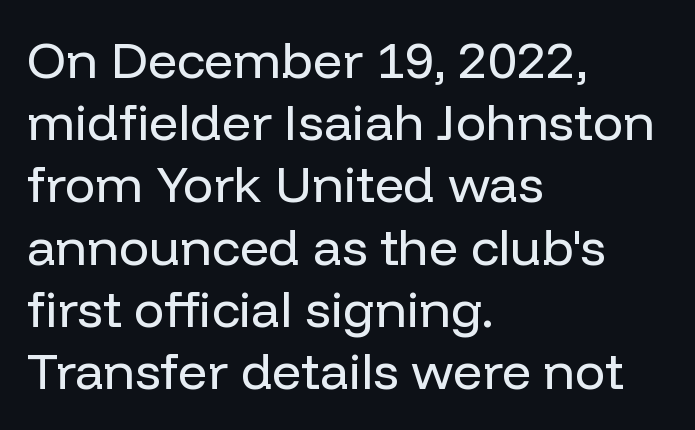
{"serif": "no", "italic": "no", "bold": "no", "weight": "regular", "width": "normal", "stroke_contrast": "low", "x_height": "medium", "monospaced": "no", "underline": "no", "align": "left", "line_spacing_ratio": 1.22, "letter_spacing": "normal", "letter_spacing_em": 0.0, "glyph_px": 51}
